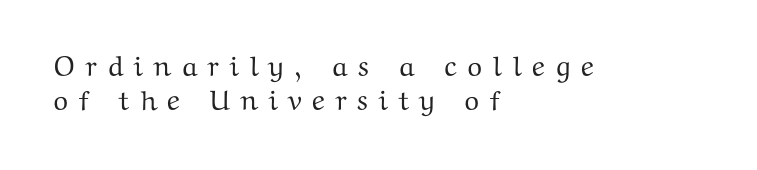
The glyphs are unaccompanied by any horizontal stroke below them. Note the varied advance widths — an 'i' is clearly narrower than an 'm'. All the whitespace from short lines collects on the right. The horizontal fit of the characters is loose and conspicuously gappy. When letters stand straight like this, we call the style roman or upright.
